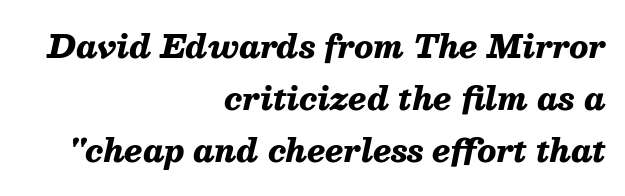
The image shows 31 px heavy type, italic (leaning right); set right-aligned, normal line spacing (1.68x), normal letter spacing, not underlined; medium stroke contrast and a medium x-height.
